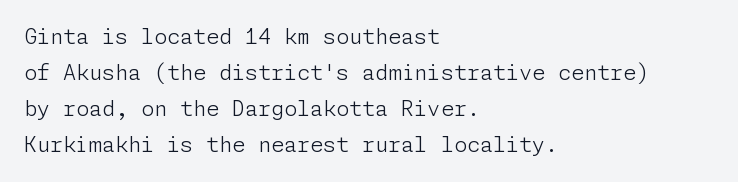
Q: Is the text bold? A: No.
Q: Is the text italic (slanted)? A: No, it is upright.
Q: Is the text underlined? A: No.
Q: How is the paragraph aligned? A: Left-aligned.
Q: Is the spacing between letters normal or unusually wide? A: Normal.
